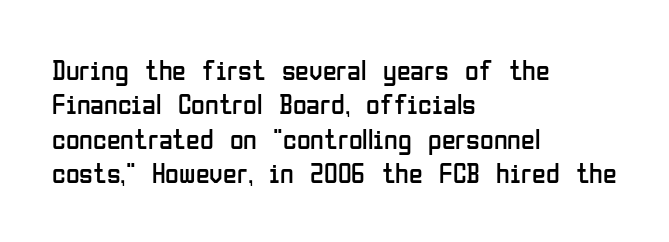
{"serif": "no", "italic": "no", "bold": "no", "weight": "regular", "width": "condensed", "stroke_contrast": "low", "x_height": "medium", "monospaced": "no", "underline": "no", "align": "left", "line_spacing_ratio": 1.23, "letter_spacing": "normal", "letter_spacing_em": 0.0, "glyph_px": 28}
